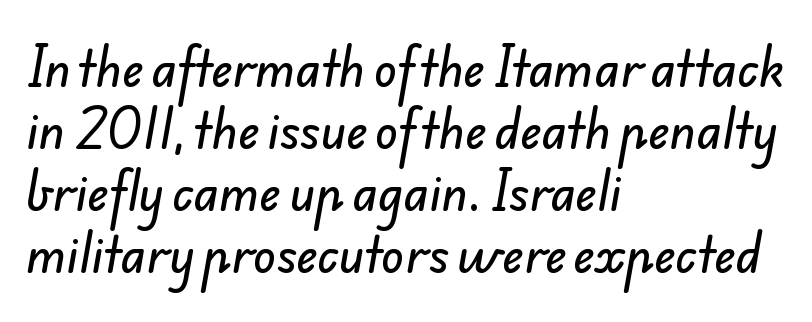
The image shows 47 px sans-serif type; set left-aligned, normal line spacing (1.32x), normal letter spacing, not underlined; low stroke contrast and a small x-height.
